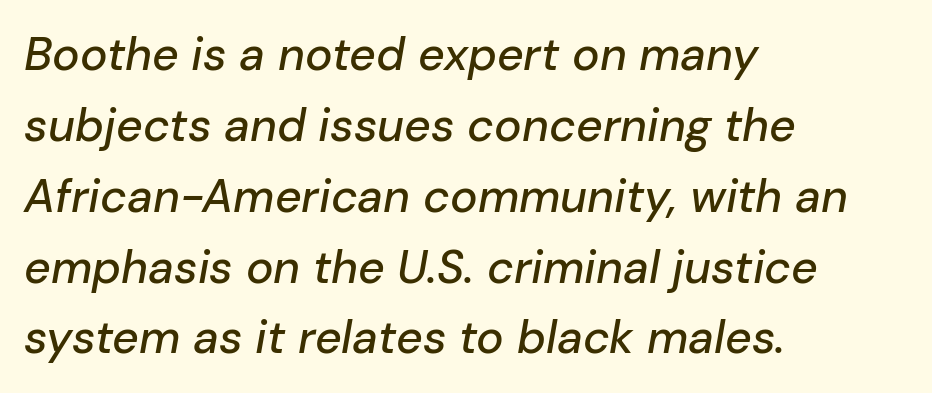
The image shows 46 px text type, italic (leaning right); set left-aligned, normal line spacing (1.54x), normal letter spacing, not underlined; low stroke contrast and a medium x-height.
